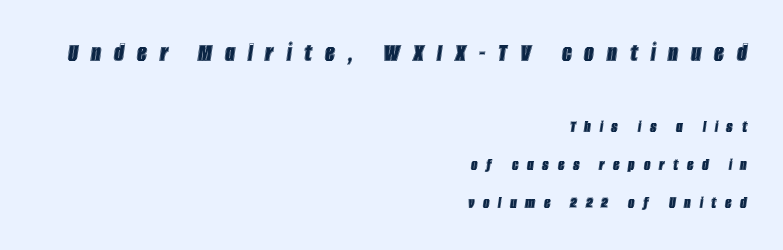
The image shows 27 px text type, italic (leaning right); set right-aligned, loose line spacing (2.11x), unusually wide letter spacing (+0.48 em), not underlined; the first (top) block is 1.5x larger.
